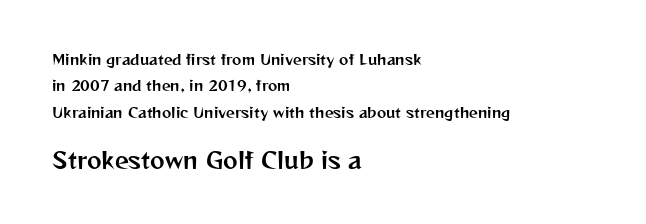
Letter spacing: default. Small over large — that's the arrangement of the two blocks here. Lines of text with bare space underneath. Typeset ragged right — the left edge is the straight one. Vertical strokes here are truly vertical.
